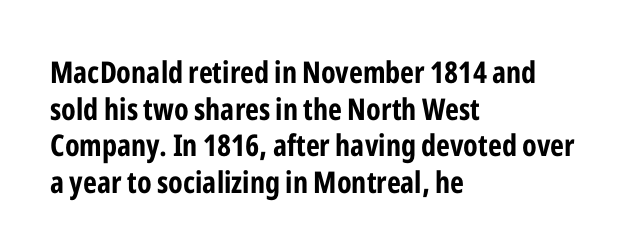
The image shows 30 px bold, condensed sans-serif type, upright; set left-aligned, line spacing 1.22x, normal letter spacing, not underlined; low stroke contrast and a medium x-height.
